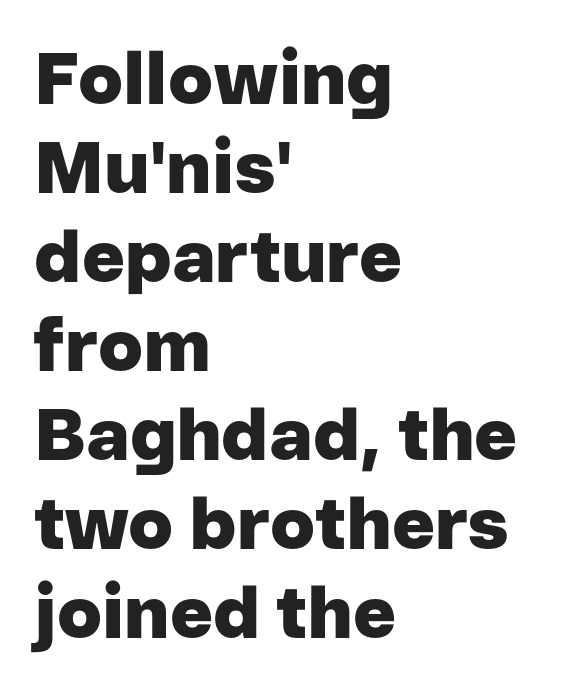
Q: Is the text bold? A: Yes.
Q: Is the text italic (slanted)? A: No, it is upright.
Q: Is the typeface a serif or a sans-serif typeface? A: Sans-serif.
Q: Is the text underlined? A: No.
Q: How is the paragraph aligned? A: Left-aligned.
Q: Is the spacing between letters normal or unusually wide? A: Normal.
Q: Width (condensed, normal, or wide)? A: Normal.
Q: Stroke contrast? A: Low.
Q: x-height? A: Medium.
Q: Monospaced? A: No.
